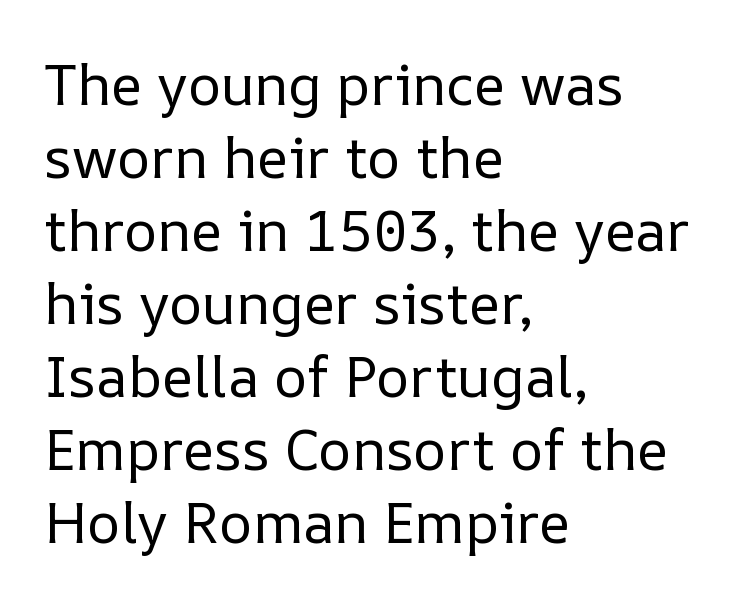
{"italic": "no", "bold": "no", "weight": "regular", "width": "normal", "stroke_contrast": "low", "x_height": "medium", "monospaced": "no", "underline": "no", "align": "left", "line_spacing": "normal", "line_spacing_ratio": 1.28, "letter_spacing": "normal", "letter_spacing_em": 0.0, "glyph_px": 57}
